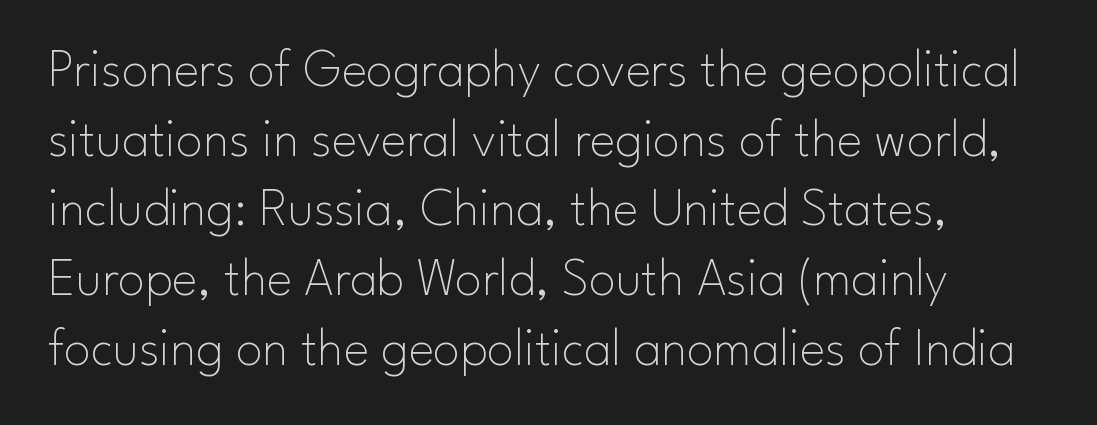
Q: Is the text bold? A: No.
Q: Is the text italic (slanted)? A: No, it is upright.
Q: Is the typeface a serif or a sans-serif typeface? A: Sans-serif.
Q: Is the text underlined? A: No.
Q: How is the paragraph aligned? A: Left-aligned.
Q: Is the spacing between letters normal or unusually wide? A: Normal.
Q: Is the spacing between lines tight, normal or loose? A: Normal.
Q: Width (condensed, normal, or wide)? A: Normal.
Q: Stroke contrast? A: Low.
Q: x-height? A: Small.
Q: Monospaced? A: No.
